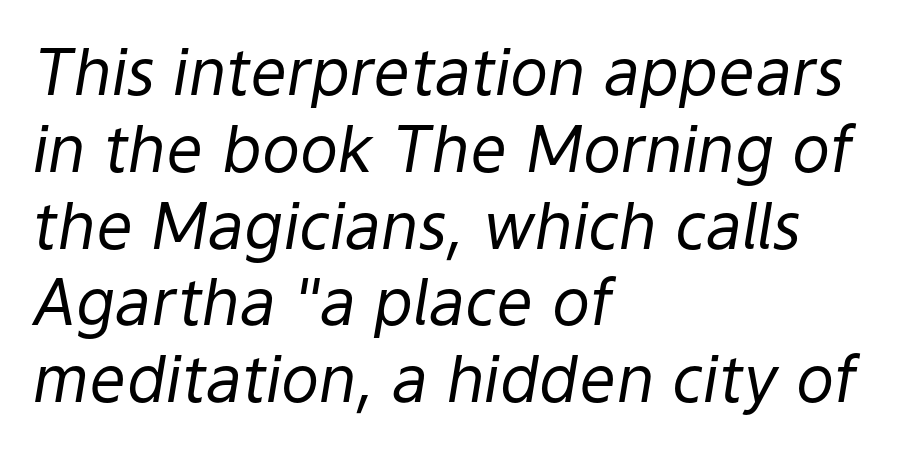
Q: Is the text bold? A: No.
Q: Is the text italic (slanted)? A: Yes, it leans right by about 9 degrees.
Q: Is the text underlined? A: No.
Q: How is the paragraph aligned? A: Left-aligned.
Q: Is the spacing between letters normal or unusually wide? A: Normal.
Q: Width (condensed, normal, or wide)? A: Normal.
Q: Stroke contrast? A: Low.
Q: x-height? A: Medium.
Q: Monospaced? A: No.
